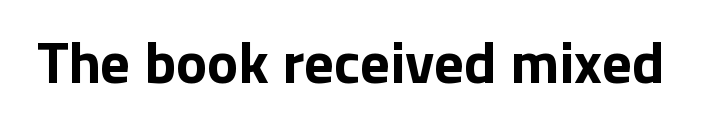
The zone under the glyphs is completely vacant. The designer went with a sans here, leaving each stem footless. A full-strength bold gives these letters their thick strokes. Is there any slant? The stems are plumb. You could not count columns in this text — the font is proportionally spaced.
